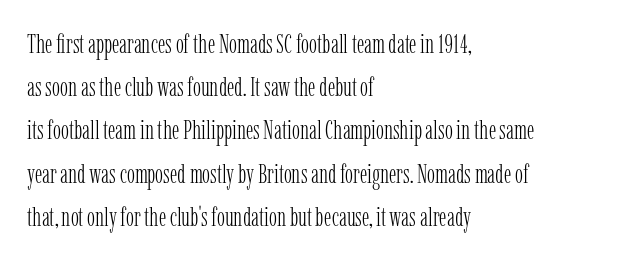
Q: Is the text bold? A: No.
Q: Is the text italic (slanted)? A: No, it is upright.
Q: Is the text underlined? A: No.
Q: How is the paragraph aligned? A: Left-aligned.
Q: Is the spacing between letters normal or unusually wide? A: Normal.
Q: Is the spacing between lines tight, normal or loose? A: Normal.
